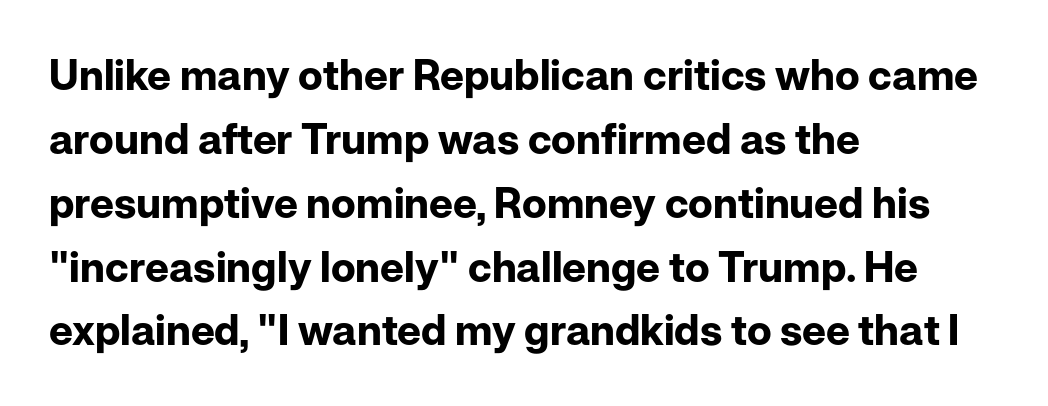
The image shows 42 px bold sans-serif type, upright; set left-aligned, normal line spacing (1.52x), normal letter spacing, not underlined; low stroke contrast and a medium x-height.
